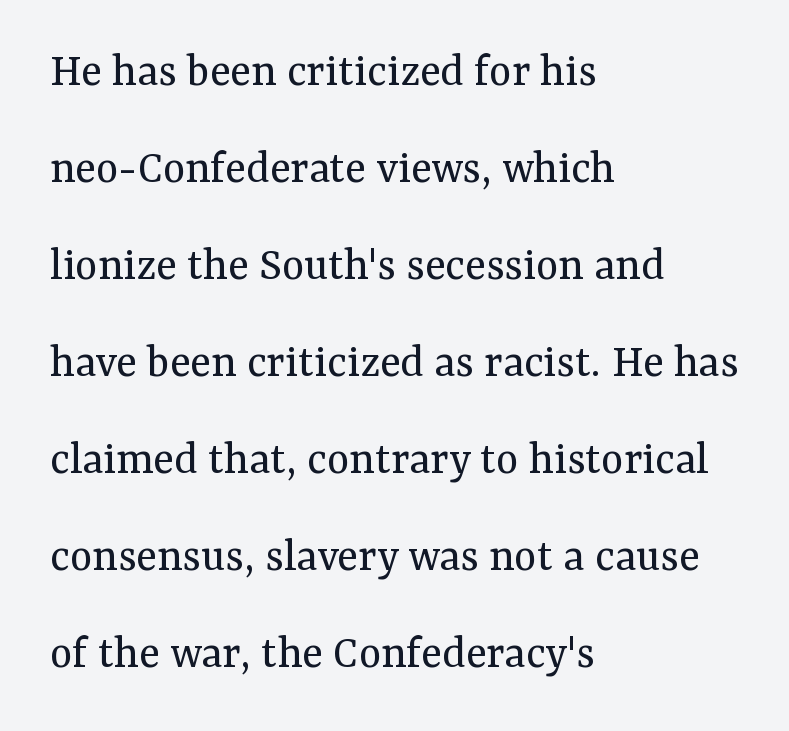
The image shows 48 px regular-weight serif type, upright; set left-aligned, loose line spacing (2.02x), normal letter spacing, not underlined; medium stroke contrast and a medium x-height.
